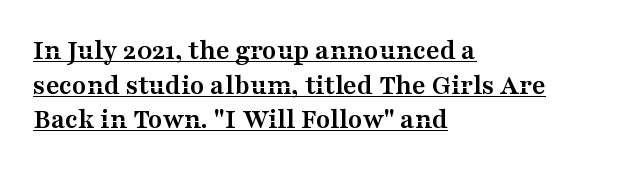
Q: Is the text bold? A: Yes.
Q: Is the text italic (slanted)? A: No, it is upright.
Q: Is the typeface a serif or a sans-serif typeface? A: Serif.
Q: Is the text underlined? A: Yes.
Q: How is the paragraph aligned? A: Left-aligned.
Q: Is the spacing between letters normal or unusually wide? A: Normal.
Q: Width (condensed, normal, or wide)? A: Wide.
Q: Stroke contrast? A: Medium.
Q: x-height? A: Medium.
Q: Monospaced? A: No.
